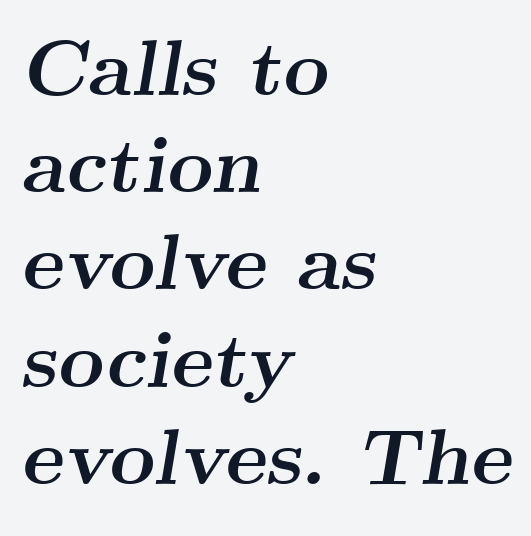
Q: Is the text bold? A: Yes.
Q: Is the text italic (slanted)? A: Yes, it leans right by about 9 degrees.
Q: Is the typeface a serif or a sans-serif typeface? A: Serif.
Q: Is the text underlined? A: No.
Q: How is the paragraph aligned? A: Left-aligned.
Q: Is the spacing between letters normal or unusually wide? A: Normal.
Q: Width (condensed, normal, or wide)? A: Wide.
Q: Stroke contrast? A: Medium.
Q: x-height? A: Small.
Q: Monospaced? A: No.
